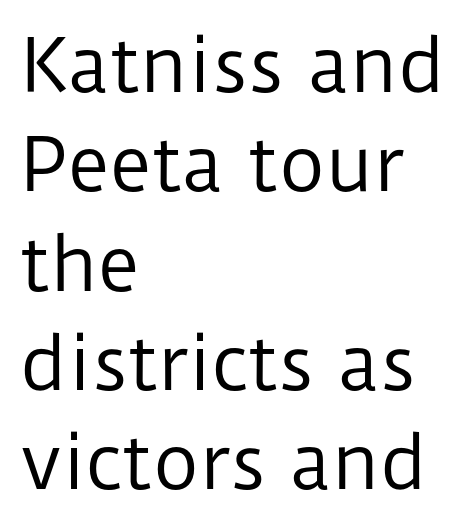
Q: Is the text bold? A: No.
Q: Is the text italic (slanted)? A: No, it is upright.
Q: Is the typeface a serif or a sans-serif typeface? A: Sans-serif.
Q: Is the text underlined? A: No.
Q: How is the paragraph aligned? A: Left-aligned.
Q: Is the spacing between letters normal or unusually wide? A: Normal.
Q: Is the spacing between lines tight, normal or loose? A: Normal.
Q: Width (condensed, normal, or wide)? A: Normal.
Q: Stroke contrast? A: Low.
Q: x-height? A: Medium.
Q: Monospaced? A: No.
